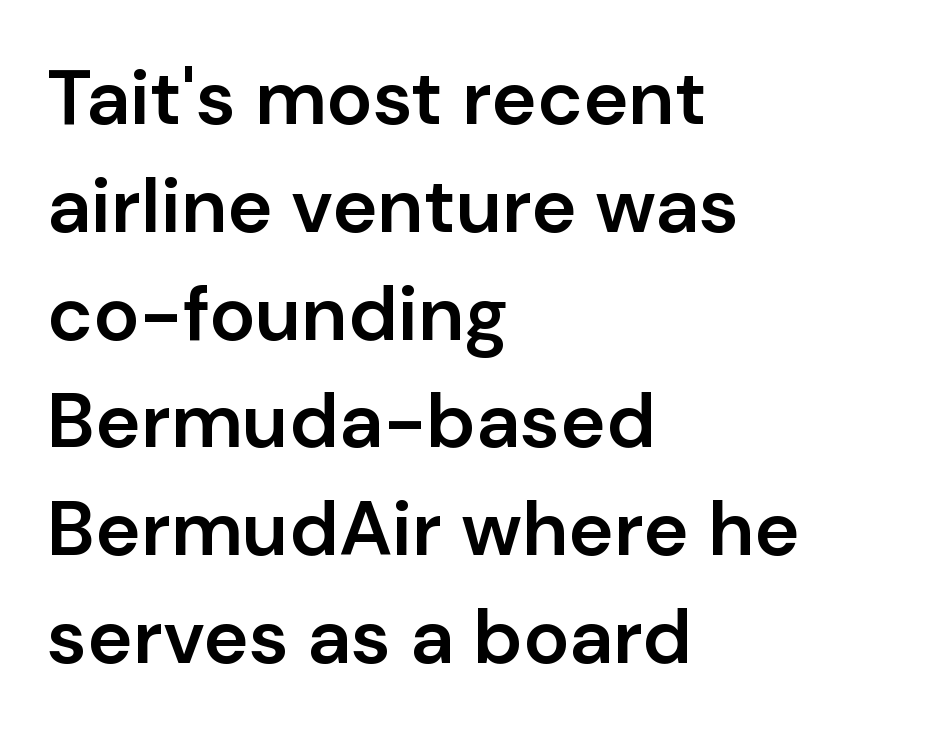
Q: Is the text bold? A: Semi-bold.
Q: Is the text italic (slanted)? A: No, it is upright.
Q: Is the typeface a serif or a sans-serif typeface? A: Sans-serif.
Q: Is the text underlined? A: No.
Q: How is the paragraph aligned? A: Left-aligned.
Q: Is the spacing between letters normal or unusually wide? A: Normal.
Q: Is the spacing between lines tight, normal or loose? A: Normal.
Q: Width (condensed, normal, or wide)? A: Normal.
Q: Stroke contrast? A: Low.
Q: x-height? A: Medium.
Q: Monospaced? A: No.
